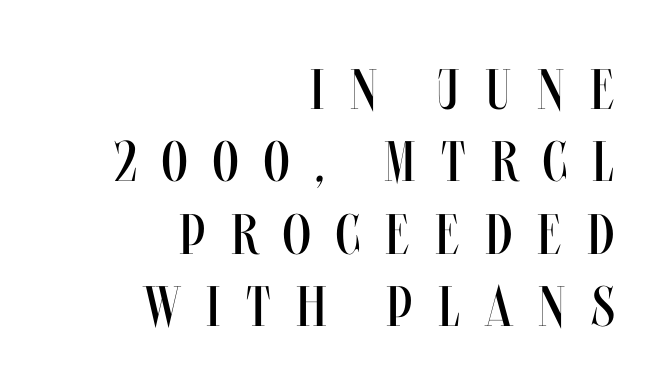
Stems here are at most as thick as an everyday book face. Is the letter spacing exaggerated? Yes — the characters are pushed far apart. Each line ends at the same right margin while the left side varies. Rendered with straight, roman letterforms. Is this a fixed-width face? No — the glyphs have proportional, varying widths. Regarding leading, the lines here are spaced in the standard way.
